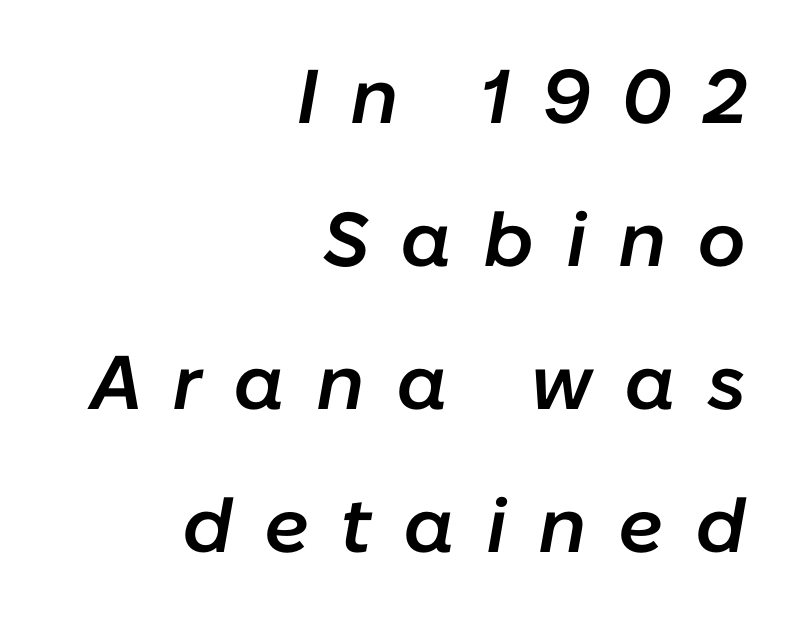
{"italic": "yes", "lean": "right", "slant_degrees": 10, "bold": "semi", "weight": "semibold", "width": "normal", "stroke_contrast": "low", "x_height": "medium", "monospaced": "no", "underline": "no", "align": "right", "line_spacing_ratio": 1.88, "letter_spacing": "wide", "letter_spacing_em": 0.41, "glyph_px": 76}
